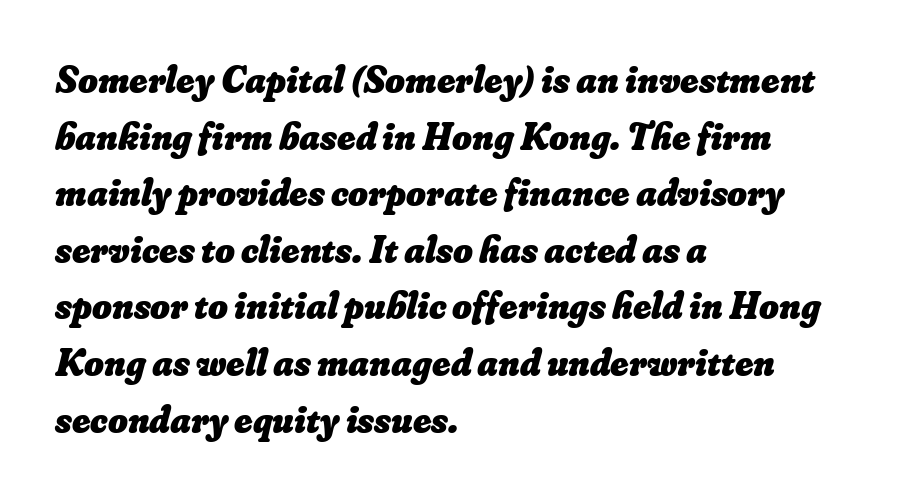
Q: Is the text bold? A: Yes.
Q: Is the text underlined? A: No.
Q: How is the paragraph aligned? A: Left-aligned.
Q: Is the spacing between letters normal or unusually wide? A: Normal.
Q: Is the spacing between lines tight, normal or loose? A: Normal.
Q: Width (condensed, normal, or wide)? A: Normal.
Q: Stroke contrast? A: Low.
Q: x-height? A: Small.
Q: Monospaced? A: No.
